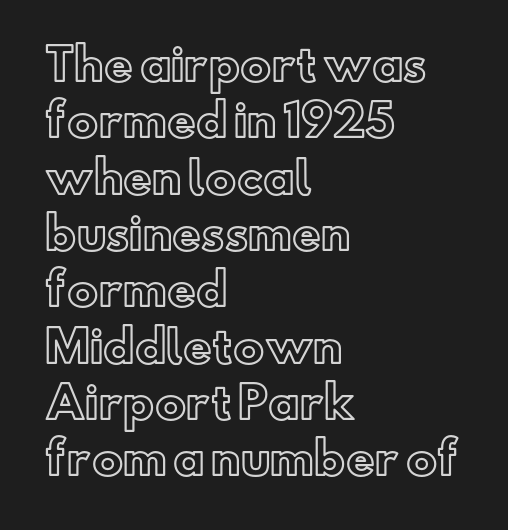
Q: Is the text italic (slanted)? A: No, it is upright.
Q: Is the text underlined? A: No.
Q: How is the paragraph aligned? A: Left-aligned.
Q: Is the spacing between letters normal or unusually wide? A: Normal.
Q: Is the spacing between lines tight, normal or loose? A: Normal.
Q: Width (condensed, normal, or wide)? A: Normal.
Q: x-height? A: Small.
Q: Monospaced? A: No.
